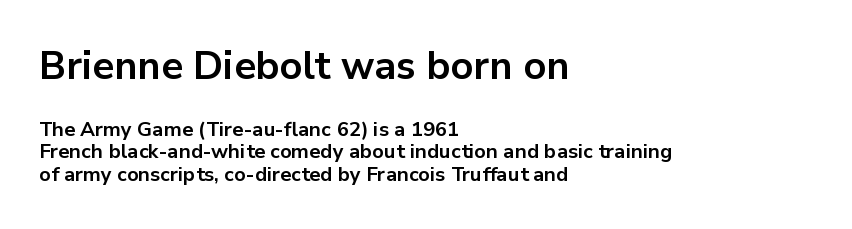
{"serif": "no", "italic": "no", "bold": "yes", "weight": "bold", "width": "normal", "stroke_contrast": "low", "x_height": "medium", "monospaced": "no", "underline": "no", "align": "left", "line_spacing": "tight", "line_spacing_ratio": 1.14, "letter_spacing": "normal", "letter_spacing_em": 0.0, "larger_block": "first", "size_ratio": 1.95, "glyph_px": 39}
